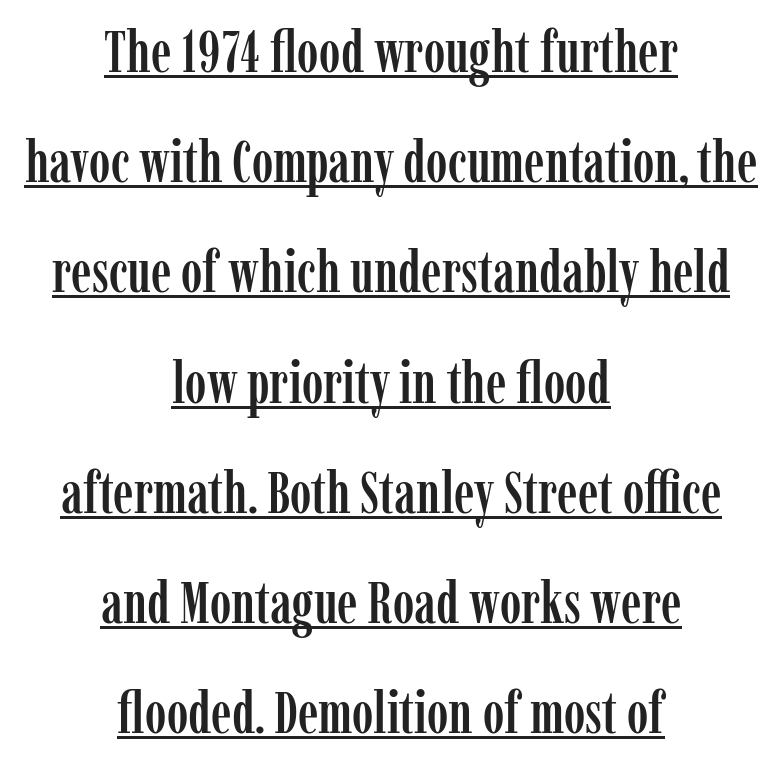
{"serif": "yes", "italic": "no", "width": "condensed", "stroke_contrast": "low", "x_height": "medium", "monospaced": "no", "underline": "yes", "align": "center", "line_spacing": "loose", "line_spacing_ratio": 1.9, "letter_spacing": "normal", "letter_spacing_em": 0.0, "glyph_px": 58}
